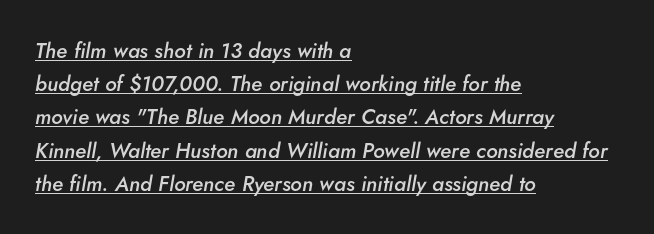
{"italic": "yes", "lean": "right", "slant_degrees": 5, "bold": "semi", "underline": "yes", "align": "left", "line_spacing": "normal", "line_spacing_ratio": 1.58, "letter_spacing": "normal", "letter_spacing_em": 0.0, "glyph_px": 21}
